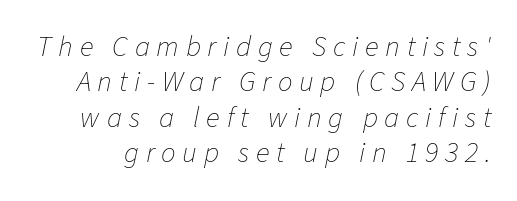
Q: Is the text bold? A: No.
Q: Is the text italic (slanted)? A: Yes, it leans right by about 11 degrees.
Q: Is the text underlined? A: No.
Q: Is the spacing between letters normal or unusually wide? A: Unusually wide.
Q: Width (condensed, normal, or wide)? A: Normal.
Q: Stroke contrast? A: Low.
Q: x-height? A: Medium.
Q: Monospaced? A: No.
